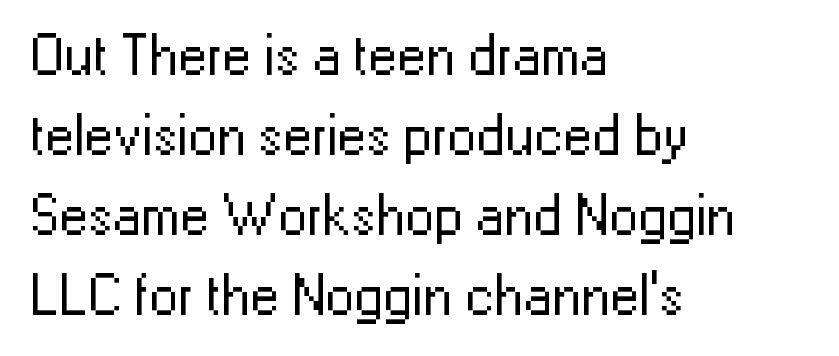
The letters advance in unequal steps, a hallmark of proportional type. The strip under each line holds only bare page. The designer left line spacing at the default. Spacing between characters is what you'd get straight out of the box. Every stem runs plumb, perpendicular to the baseline. The paragraph shown leans on its left margin.
